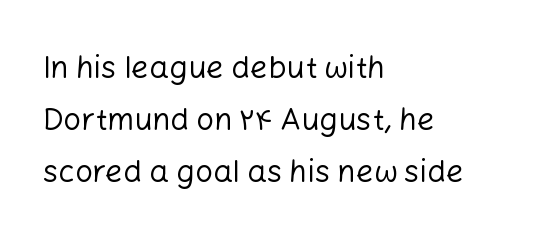
{"serif": "no", "italic": "no", "bold": "no", "weight": "regular", "width": "normal", "stroke_contrast": "low", "x_height": "medium", "monospaced": "no", "underline": "no", "align": "left", "line_spacing": "normal", "line_spacing_ratio": 1.67, "letter_spacing": "normal", "letter_spacing_em": 0.0, "glyph_px": 31}
